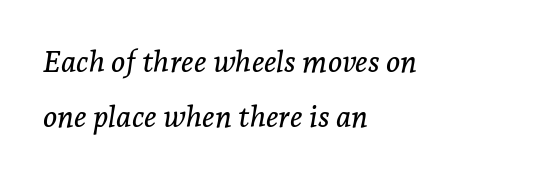
The image shows 30 px serif type, italic (leaning right); set left-aligned, line spacing 1.84x, normal letter spacing, not underlined; low stroke contrast and a medium x-height.
